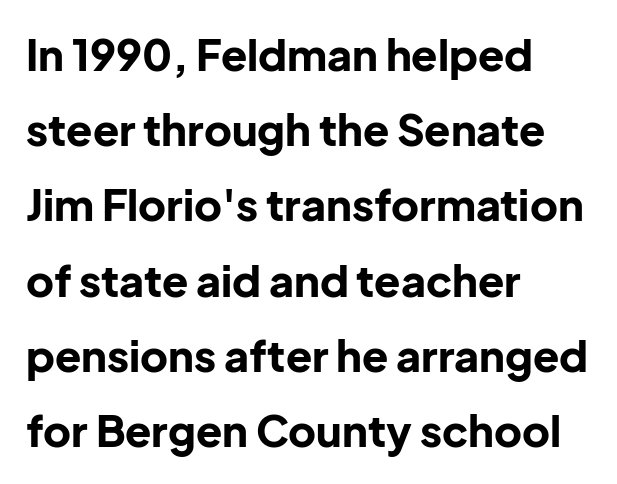
The image shows 43 px bold sans-serif type, upright; set left-aligned, line spacing 1.75x, normal letter spacing, not underlined; low stroke contrast and a medium x-height.
